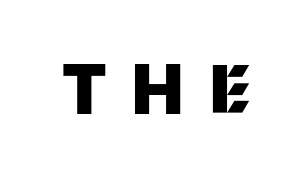
The image shows 68 px heavy sans-serif type, upright; set unusually wide letter spacing (+0.38 em), not underlined; medium stroke contrast and a large x-height.
